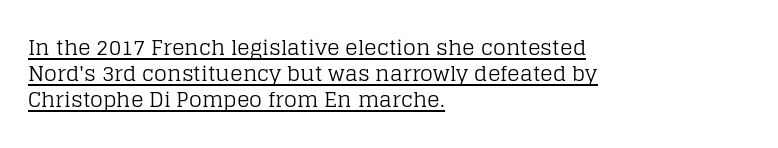
The image shows 21 px text type, upright; set left-aligned, line spacing 1.24x, normal letter spacing, underlined.
